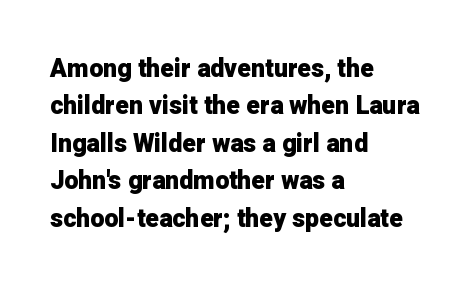
Baseline-to-baseline distance is the conventional proportion of letter height. The typesetter chose a ragged-right arrangement here. The zone under the glyphs is completely vacant. Typesetter's note: full bold, strokes at maximum text heaviness. In terms of posture, this sample is upright. The horizontal fit of the characters is conventional and even.
